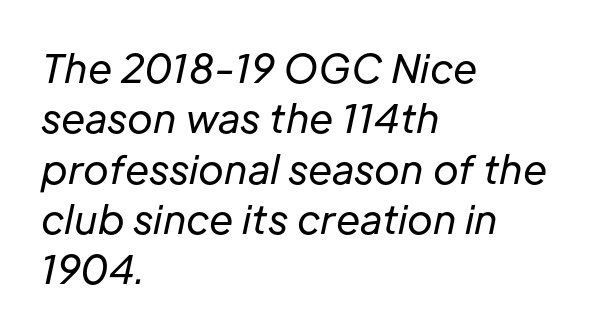
Here the designer chose a conventional face with non-uniform glyph widths. Regular leading. Decoration check: the copy has no underline. The letters sit at their default tracking, neither squeezed nor spread.
